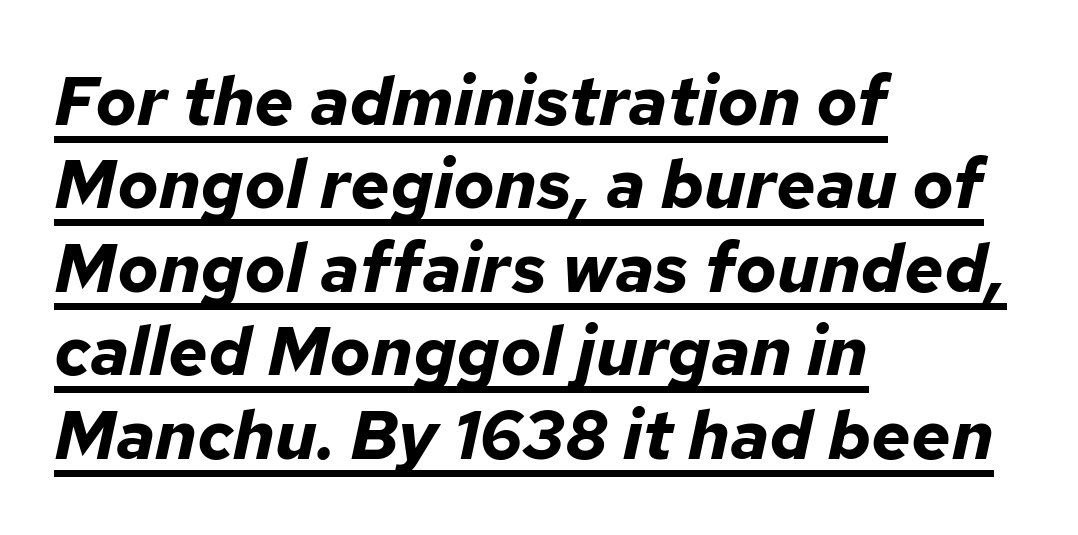
{"italic": "yes", "lean": "right", "slant_degrees": 12, "bold": "yes", "weight": "bold", "width": "normal", "stroke_contrast": "low", "x_height": "medium", "monospaced": "no", "underline": "yes", "align": "left", "line_spacing_ratio": 1.21, "letter_spacing": "normal", "letter_spacing_em": 0.0, "glyph_px": 69}
